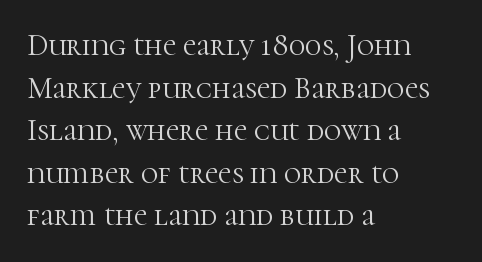
Q: Is the text bold? A: No.
Q: Is the text italic (slanted)? A: No, it is upright.
Q: Is the typeface a serif or a sans-serif typeface? A: Serif.
Q: Is the text underlined? A: No.
Q: How is the paragraph aligned? A: Left-aligned.
Q: Is the spacing between letters normal or unusually wide? A: Normal.
Q: Is the spacing between lines tight, normal or loose? A: Normal.
Q: Width (condensed, normal, or wide)? A: Normal.
Q: Stroke contrast? A: High.
Q: x-height? A: Medium.
Q: Monospaced? A: No.
